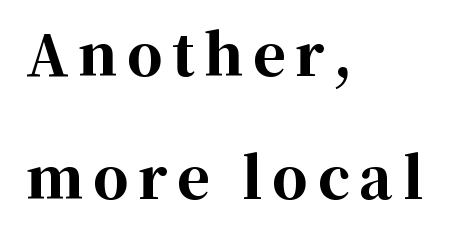
Q: Is the text bold? A: Yes.
Q: Is the text italic (slanted)? A: No, it is upright.
Q: Is the typeface a serif or a sans-serif typeface? A: Serif.
Q: Is the text underlined? A: No.
Q: How is the paragraph aligned? A: Left-aligned.
Q: Is the spacing between lines tight, normal or loose? A: Loose.
Q: Width (condensed, normal, or wide)? A: Normal.
Q: Stroke contrast? A: High.
Q: x-height? A: Medium.
Q: Monospaced? A: No.
